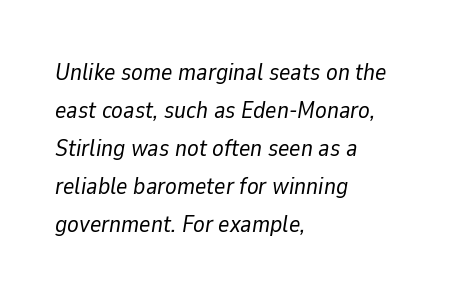
{"italic": "yes", "lean": "right", "slant_degrees": 9, "bold": "no", "underline": "no", "align": "left", "line_spacing": "normal", "line_spacing_ratio": 1.58, "letter_spacing": "normal", "letter_spacing_em": 0.0, "glyph_px": 24}
